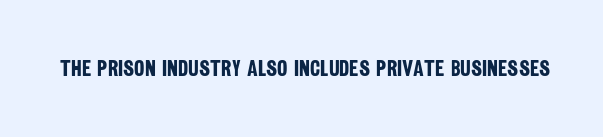
Q: Is the text bold? A: Yes.
Q: Is the text underlined? A: No.
Q: Is the spacing between letters normal or unusually wide? A: Normal.
